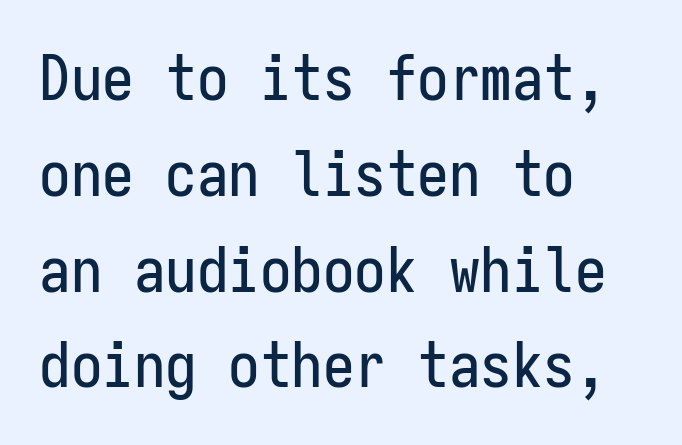
The image shows 63 px condensed sans-serif type, upright, monospaced; set left-aligned, normal line spacing (1.52x), normal letter spacing, not underlined; low stroke contrast and a medium x-height.
